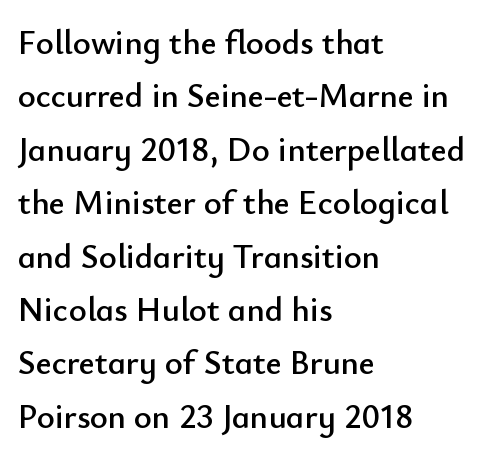
Q: Is the text italic (slanted)? A: No, it is upright.
Q: Is the typeface a serif or a sans-serif typeface? A: Sans-serif.
Q: Is the text underlined? A: No.
Q: How is the paragraph aligned? A: Left-aligned.
Q: Is the spacing between letters normal or unusually wide? A: Normal.
Q: Is the spacing between lines tight, normal or loose? A: Normal.
Q: Width (condensed, normal, or wide)? A: Normal.
Q: Stroke contrast? A: Low.
Q: x-height? A: Small.
Q: Monospaced? A: No.
